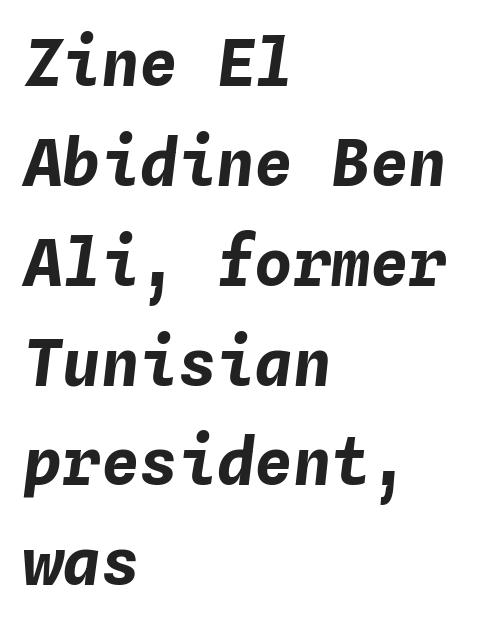
Q: Is the text bold? A: Yes.
Q: Is the text italic (slanted)? A: Yes, it leans right by about 4 degrees.
Q: Is the text underlined? A: No.
Q: How is the paragraph aligned? A: Left-aligned.
Q: Is the spacing between letters normal or unusually wide? A: Normal.
Q: Is the spacing between lines tight, normal or loose? A: Normal.
Q: Width (condensed, normal, or wide)? A: Normal.
Q: Stroke contrast? A: Low.
Q: x-height? A: Medium.
Q: Monospaced? A: Yes.
